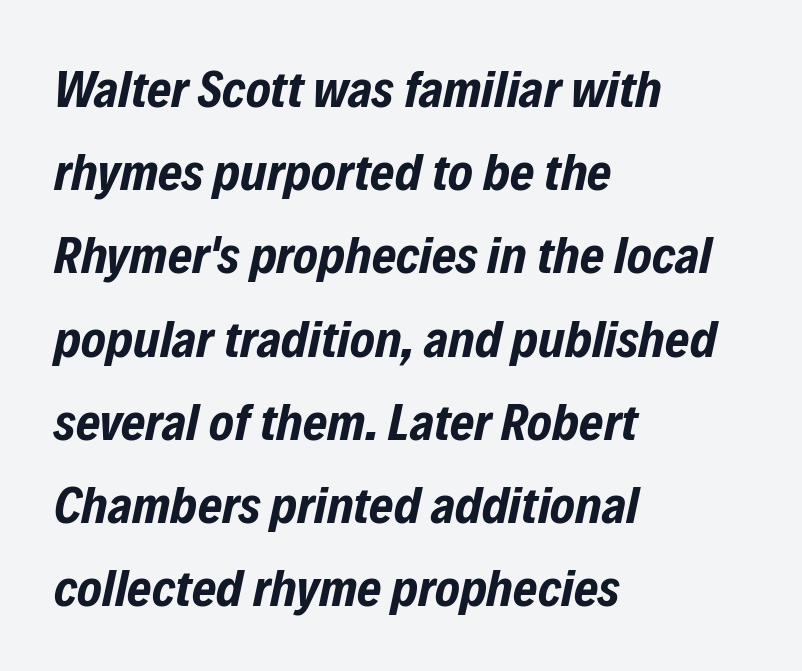
Glance below the letters and you will spot only blank space. The paragraph shown leans on its left margin. Is the type slanted? Yes — the strokes lean at a clear angle. The passage shown has conventional tracking throughout.
